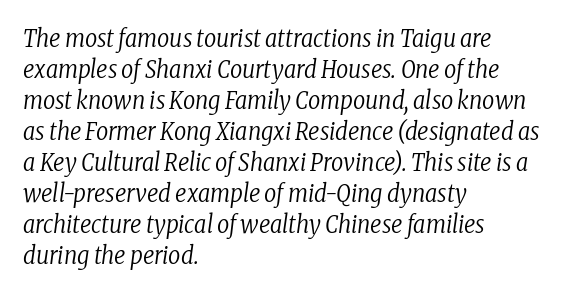
Q: Is the text bold? A: No.
Q: Is the text italic (slanted)? A: Yes, it leans right by about 8 degrees.
Q: Is the text underlined? A: No.
Q: How is the paragraph aligned? A: Left-aligned.
Q: Is the spacing between letters normal or unusually wide? A: Normal.
Q: Is the spacing between lines tight, normal or loose? A: Normal.
